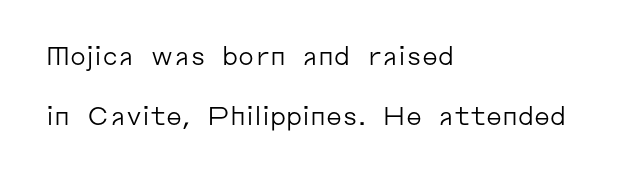
{"italic": "no", "bold": "no", "underline": "no", "align": "left", "line_spacing": "loose", "line_spacing_ratio": 2.42, "letter_spacing": "normal", "letter_spacing_em": 0.0, "glyph_px": 25}
